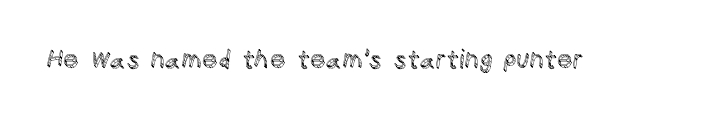
{"underline": "no", "letter_spacing": "normal", "letter_spacing_em": 0.0, "glyph_px": 25}
